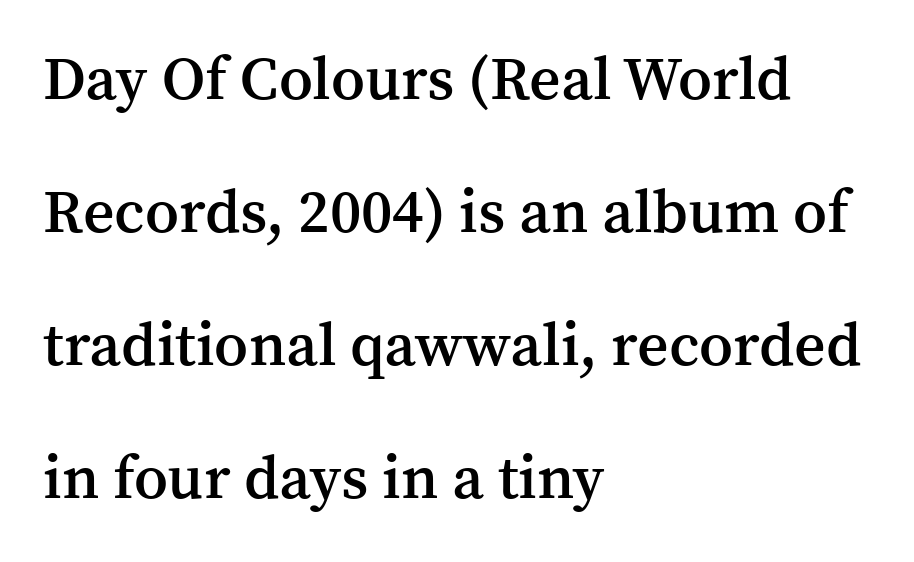
The image shows 61 px semibold serif type, upright; set left-aligned, loose line spacing (2.18x), normal letter spacing, not underlined; medium stroke contrast and a medium x-height.
